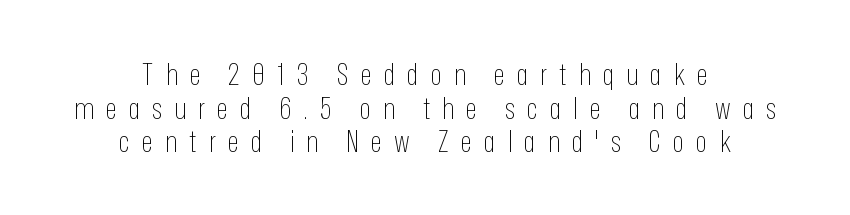
Inter-character spacing is expanded well beyond the font's built-in metrics. Tightly led — the rows are bunched. Check the space under the baseline: it is left empty. This sample has the flowing, uneven cadence of proportional lettering.
